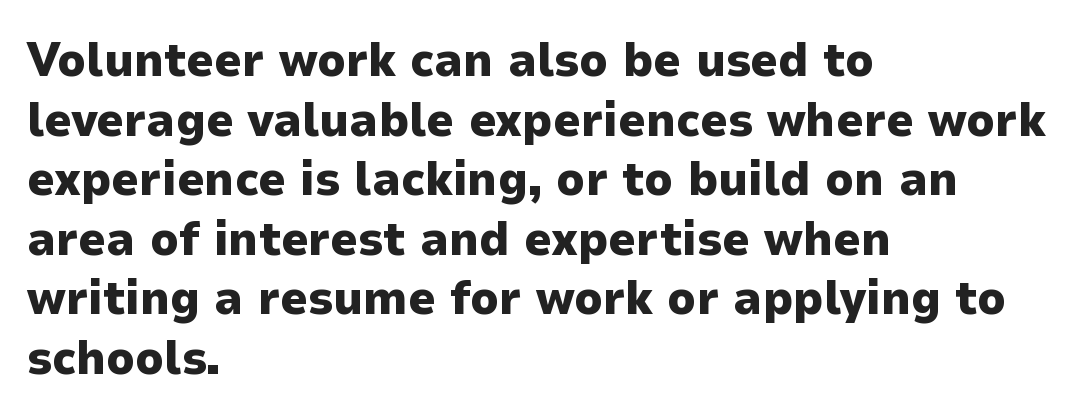
The image shows 48 px heavy sans-serif type, upright; set left-aligned, line spacing 1.24x, normal letter spacing, not underlined; low stroke contrast and a medium x-height.
